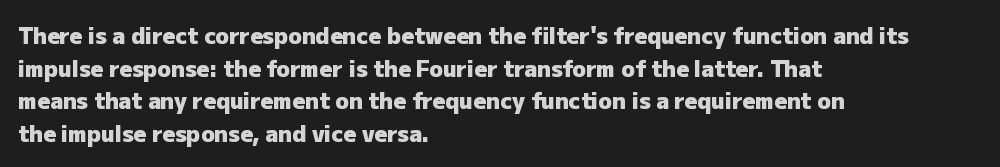
Q: Is the text bold? A: Yes.
Q: Is the text italic (slanted)? A: No, it is upright.
Q: Is the text underlined? A: No.
Q: How is the paragraph aligned? A: Left-aligned.
Q: Is the spacing between letters normal or unusually wide? A: Normal.
Q: Is the spacing between lines tight, normal or loose? A: Normal.
